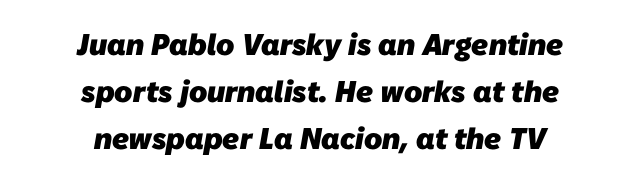
The image shows 30 px heavy sans-serif type; set centered, normal line spacing (1.56x), normal letter spacing, not underlined; low stroke contrast and a medium x-height.
